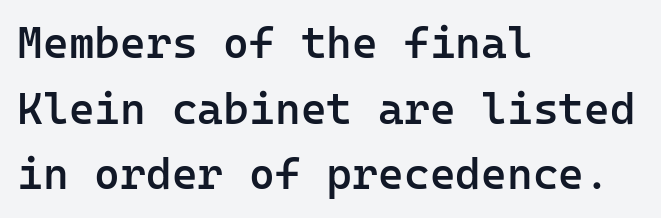
The image shows 44 px semibold sans-serif type, upright, monospaced; set left-aligned, normal line spacing (1.49x), normal letter spacing, not underlined; low stroke contrast and a medium x-height.
